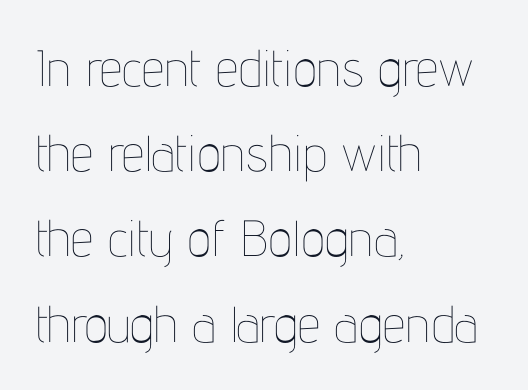
The image shows 51 px thin, condensed type, upright; set left-aligned, normal line spacing (1.67x), normal letter spacing, not underlined; low stroke contrast and a medium x-height.
